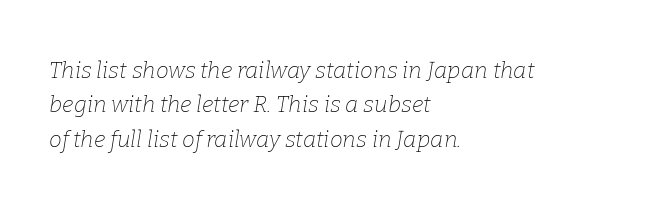
The image shows 23 px text type, italic (leaning right); set left-aligned, normal line spacing (1.49x), normal letter spacing, not underlined.
